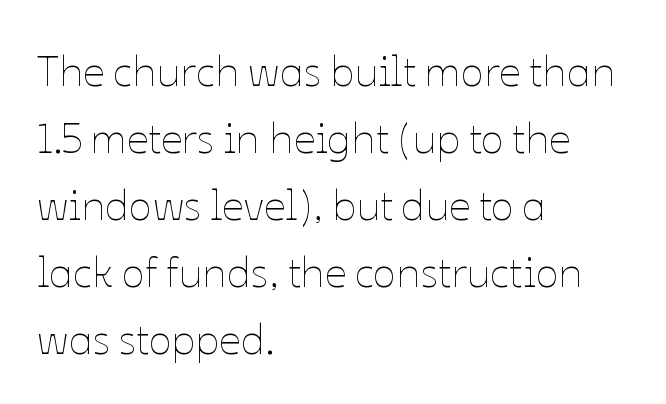
{"italic": "no", "bold": "no", "weight": "thin", "width": "normal", "stroke_contrast": "low", "x_height": "medium", "monospaced": "no", "underline": "no", "align": "left", "line_spacing": "normal", "line_spacing_ratio": 1.56, "letter_spacing": "normal", "letter_spacing_em": 0.0, "glyph_px": 43}
